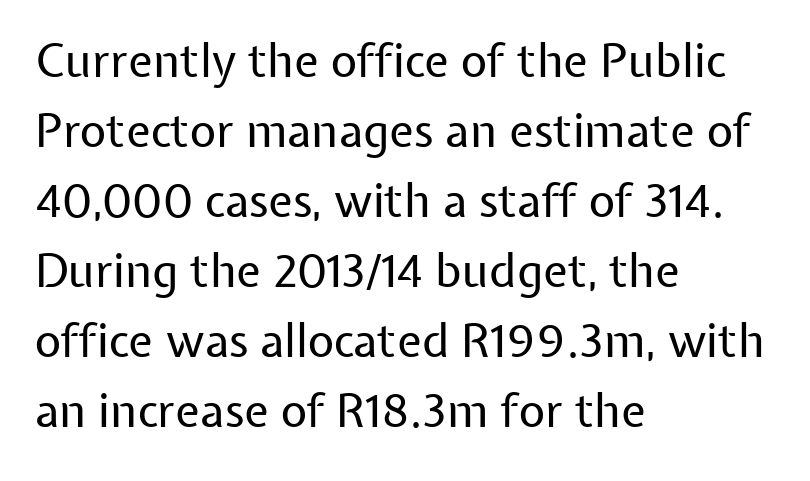
{"serif": "no", "italic": "no", "bold": "no", "weight": "regular", "width": "normal", "stroke_contrast": "low", "x_height": "medium", "monospaced": "no", "underline": "no", "align": "left", "line_spacing": "normal", "line_spacing_ratio": 1.52, "letter_spacing": "normal", "letter_spacing_em": 0.0, "glyph_px": 46}
